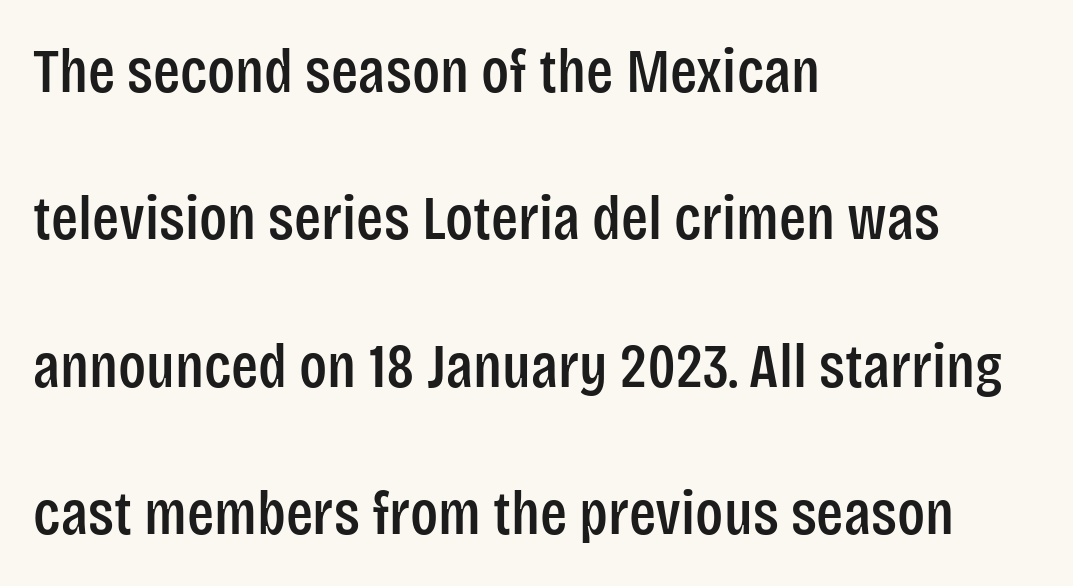
Short note: letters normally spaced. This block would shrink considerably if given ordinary leading; it's expanded now. Looks like regular typesetting: each glyph gets only the width it needs. The paragraph shown leans on its left margin. This is sans-serif lettering, the kind often seen on screens and signage. Descenders are the only things crossing below the line.
